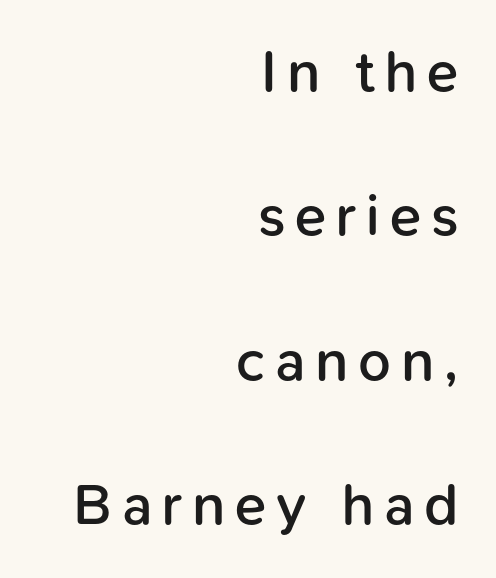
The image shows 58 px semibold sans-serif type, upright; set right-aligned, loose line spacing (2.49x), not underlined; low stroke contrast and a medium x-height.
